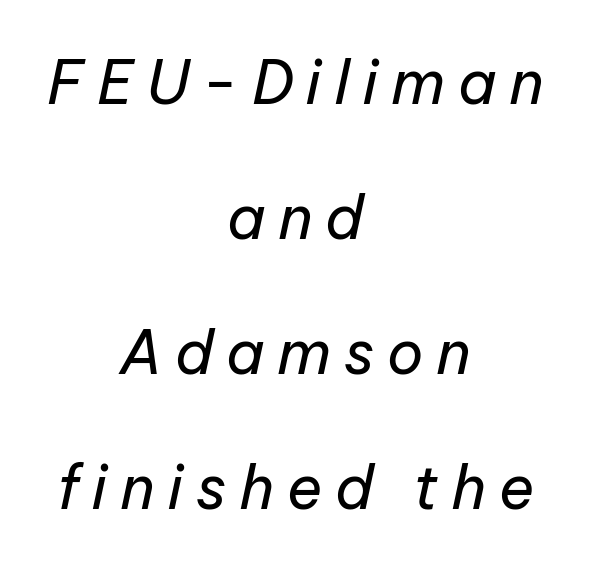
{"italic": "yes", "lean": "right", "slant_degrees": 12, "bold": "no", "weight": "regular", "width": "normal", "stroke_contrast": "low", "x_height": "medium", "monospaced": "no", "underline": "no", "align": "center", "line_spacing": "loose", "line_spacing_ratio": 2.25, "letter_spacing": "wide", "letter_spacing_em": 0.21, "glyph_px": 60}
